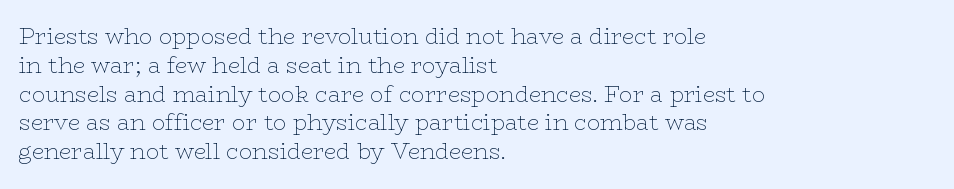
No extra ink here — the face is not bold. The ragged edge is on the right, which tells us the setting is flush left. Decoration check: the copy has no underline. Between one letter and the next there's only the usual sliver of space. No italicization has been applied; the sample stays upright. Successive baselines arrive at the customary interval.
